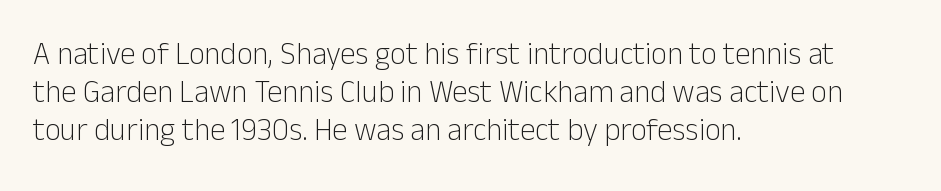
Q: Is the text bold? A: No.
Q: Is the text italic (slanted)? A: No, it is upright.
Q: Is the typeface a serif or a sans-serif typeface? A: Sans-serif.
Q: Is the text underlined? A: No.
Q: How is the paragraph aligned? A: Left-aligned.
Q: Is the spacing between letters normal or unusually wide? A: Normal.
Q: Width (condensed, normal, or wide)? A: Normal.
Q: Stroke contrast? A: Low.
Q: x-height? A: Medium.
Q: Monospaced? A: No.
